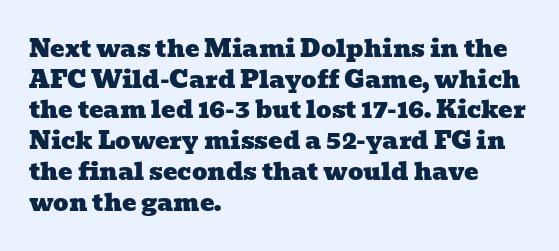
Each row of text sits above clean, open space. Here the glyphs are tracked normally, forming tight word shapes. Rows of type keep a routine distance in the vertical direction. Horizontally, the lines are justified to the leading edge only.
